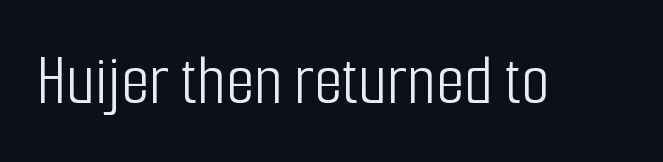
Q: Is the text bold? A: No.
Q: Is the text italic (slanted)? A: No, it is upright.
Q: Is the typeface a serif or a sans-serif typeface? A: Sans-serif.
Q: Is the text underlined? A: No.
Q: Is the spacing between letters normal or unusually wide? A: Normal.
Q: Width (condensed, normal, or wide)? A: Condensed.
Q: Stroke contrast? A: Low.
Q: x-height? A: Medium.
Q: Monospaced? A: No.
